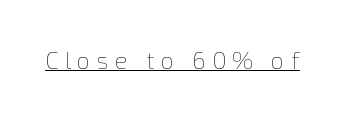
A typesetter would call this heavily tracked-out type. Nope, not italic — everything's standing straight. Emphasis is given by a line drawn under the lettering. On a weight scale, this lands at 450 or below.
